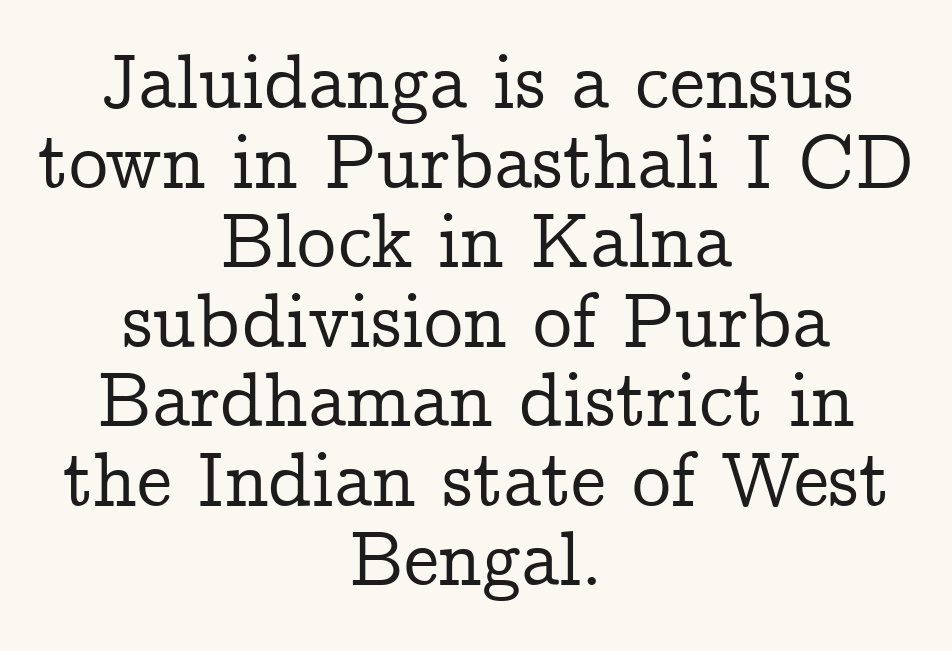
Q: Is the text italic (slanted)? A: No, it is upright.
Q: Is the typeface a serif or a sans-serif typeface? A: Serif.
Q: Is the text underlined? A: No.
Q: How is the paragraph aligned? A: Centered.
Q: Is the spacing between letters normal or unusually wide? A: Normal.
Q: Is the spacing between lines tight, normal or loose? A: Tight.
Q: Width (condensed, normal, or wide)? A: Normal.
Q: Stroke contrast? A: Low.
Q: x-height? A: Medium.
Q: Monospaced? A: No.
